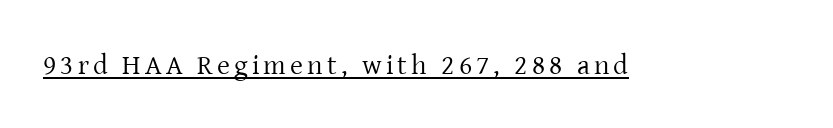
The letters look calm and open, with moderate or lighter stems. Note the varied advance widths — an 'i' is clearly narrower than an 'm'. What decoration does the sample have? An underline. Font category for this specimen: serif. No italicization has been applied; the sample stays upright.
